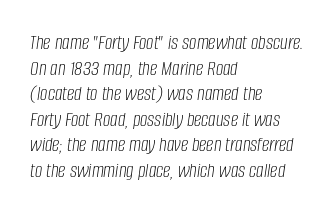
{"italic": "yes", "lean": "right", "slant_degrees": 8, "bold": "no", "underline": "no", "align": "left", "line_spacing_ratio": 1.22, "letter_spacing": "normal", "letter_spacing_em": 0.0, "glyph_px": 21}
